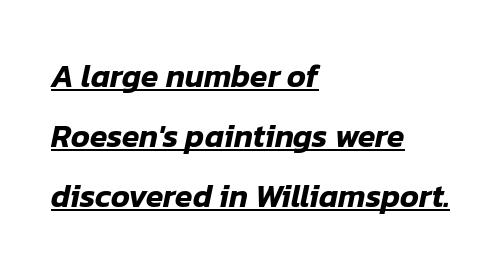
The image shows 32 px text type, italic (leaning right); set left-aligned, line spacing 1.87x, normal letter spacing, underlined; low stroke contrast and a medium x-height.
